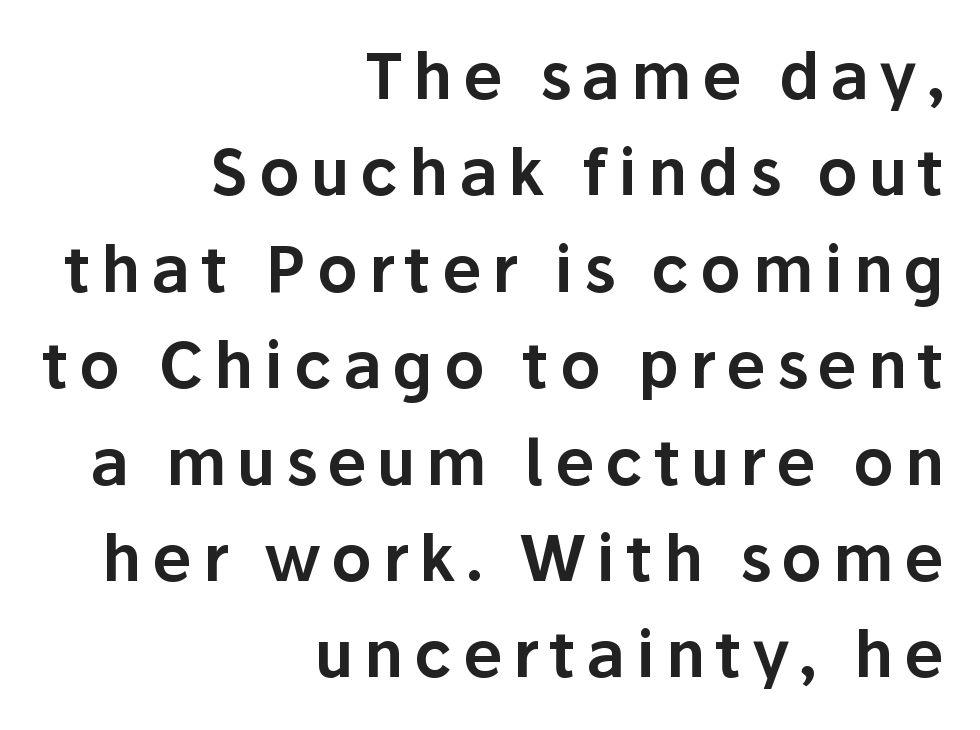
The image shows 63 px sans-serif type, upright; set right-aligned, normal line spacing (1.53x), not underlined; low stroke contrast and a medium x-height.
